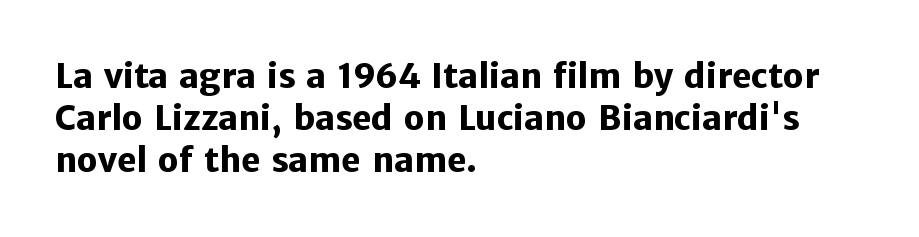
{"serif": "no", "italic": "no", "bold": "yes", "weight": "heavy", "width": "normal", "stroke_contrast": "low", "x_height": "medium", "monospaced": "no", "underline": "no", "align": "left", "line_spacing": "normal", "line_spacing_ratio": 1.27, "letter_spacing": "normal", "letter_spacing_em": 0.0, "glyph_px": 33}
